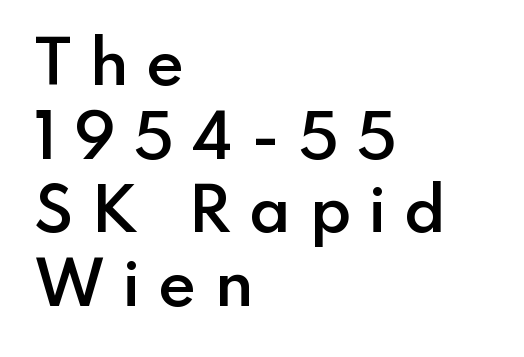
The image shows 59 px semibold sans-serif type, upright; set left-aligned, normal line spacing (1.25x), unusually wide letter spacing (+0.29 em), not underlined; low stroke contrast and a small x-height.
